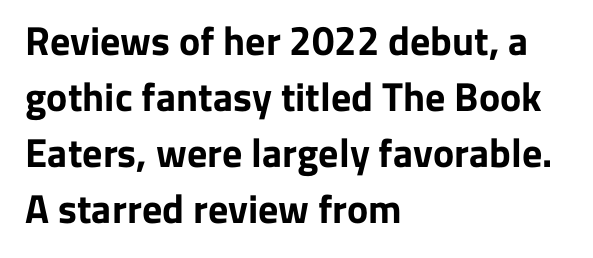
{"serif": "no", "italic": "no", "bold": "yes", "weight": "bold", "width": "normal", "stroke_contrast": "low", "x_height": "medium", "monospaced": "no", "underline": "no", "align": "left", "line_spacing": "normal", "line_spacing_ratio": 1.4, "letter_spacing": "normal", "letter_spacing_em": 0.0, "glyph_px": 40}
